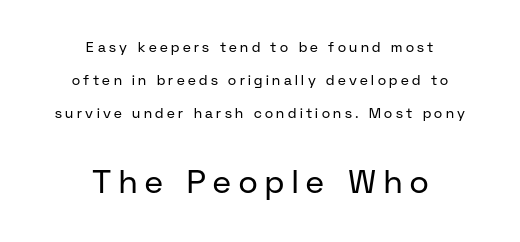
{"serif": "no", "italic": "no", "bold": "no", "weight": "regular", "width": "normal", "stroke_contrast": "low", "x_height": "medium", "monospaced": "no", "underline": "no", "align": "center", "line_spacing": "loose", "line_spacing_ratio": 2.34, "letter_spacing": "wide", "letter_spacing_em": 0.25, "larger_block": "second", "size_ratio": 2.29, "glyph_px": 32}
